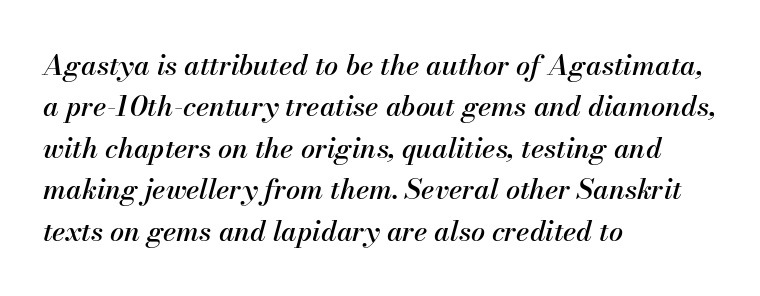
{"italic": "yes", "lean": "right", "slant_degrees": 13, "width": "normal", "stroke_contrast": "medium", "x_height": "small", "monospaced": "no", "underline": "no", "align": "left", "line_spacing": "normal", "line_spacing_ratio": 1.48, "letter_spacing": "normal", "letter_spacing_em": 0.0, "glyph_px": 28}
